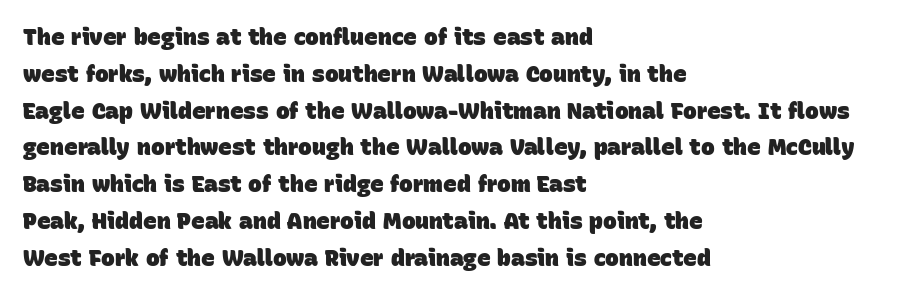
The image shows 23 px bold type; set left-aligned, normal line spacing (1.6x), normal letter spacing, not underlined.
